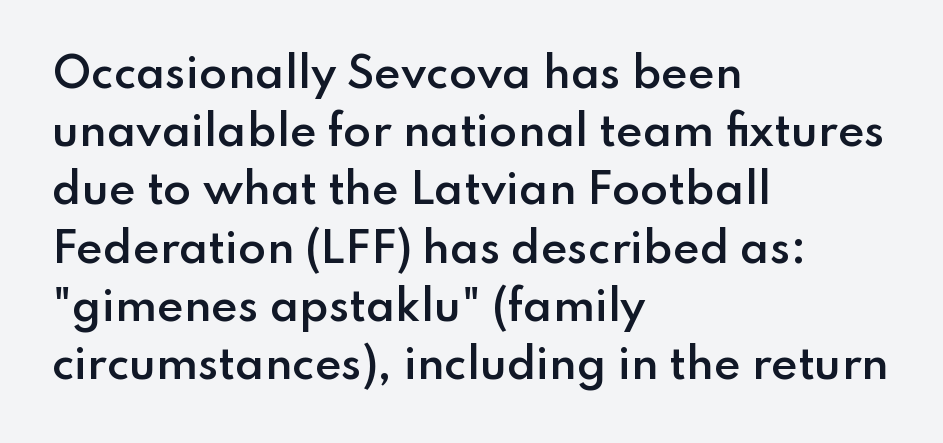
{"serif": "no", "italic": "no", "bold": "semi", "weight": "semibold", "width": "normal", "stroke_contrast": "low", "x_height": "small", "monospaced": "no", "underline": "no", "align": "left", "line_spacing": "normal", "line_spacing_ratio": 1.42, "letter_spacing": "normal", "letter_spacing_em": 0.0, "glyph_px": 41}
